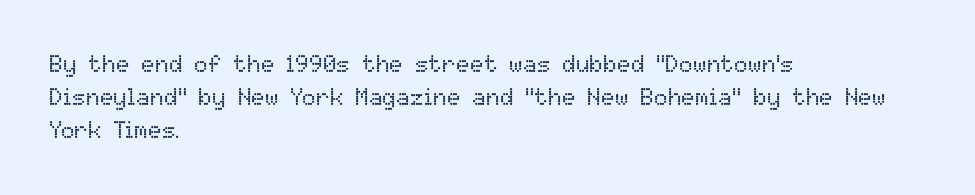
{"italic": "no", "bold": "no", "underline": "no", "align": "left", "line_spacing": "normal", "line_spacing_ratio": 1.44, "letter_spacing": "normal", "letter_spacing_em": 0.0, "glyph_px": 23}
